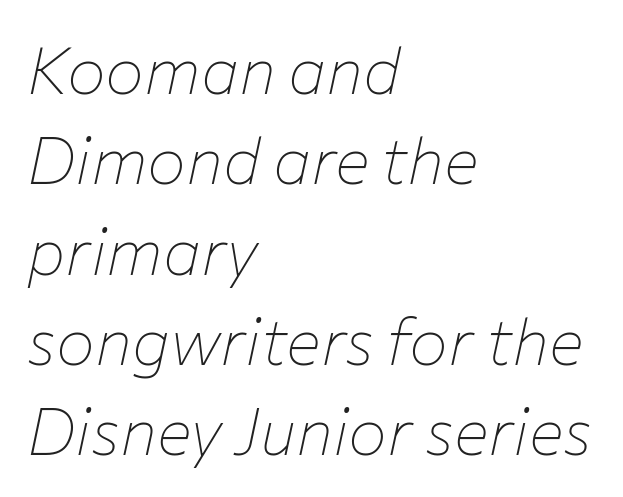
The image shows 65 px thin type, italic (leaning right); set left-aligned, normal line spacing (1.39x), normal letter spacing, not underlined; low stroke contrast and a medium x-height.
